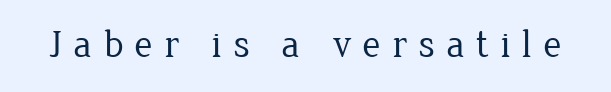
Nope, not italic — everything's standing straight. Words float on clear page, feet unadorned. Words appear elongated and porous because spacing is wide. Looks like regular typesetting: each glyph gets only the width it needs. Unbolded letterforms with no extra heft. Type style note: has serifs.
